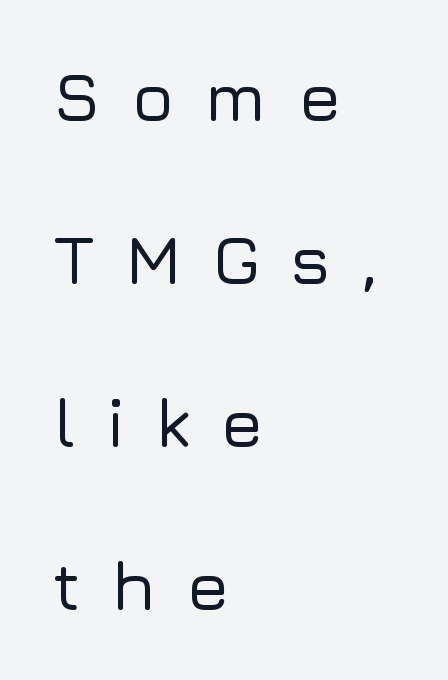
The image shows 70 px sans-serif type, upright; set left-aligned, loose line spacing (2.33x), unusually wide letter spacing (+0.43 em), not underlined; low stroke contrast and a medium x-height.
